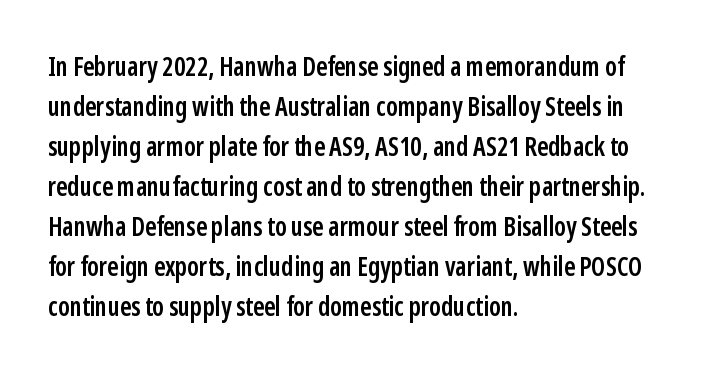
{"italic": "no", "bold": "semi", "underline": "no", "align": "left", "line_spacing": "normal", "line_spacing_ratio": 1.54, "letter_spacing": "normal", "letter_spacing_em": 0.0, "glyph_px": 26}
